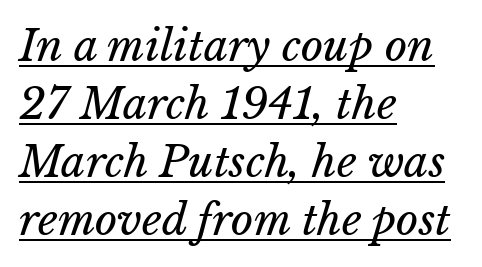
Q: Is the text bold? A: No.
Q: Is the text underlined? A: Yes.
Q: How is the paragraph aligned? A: Left-aligned.
Q: Is the spacing between letters normal or unusually wide? A: Normal.
Q: Is the spacing between lines tight, normal or loose? A: Normal.
Q: Width (condensed, normal, or wide)? A: Normal.
Q: Stroke contrast? A: Low.
Q: x-height? A: Medium.
Q: Monospaced? A: No.
